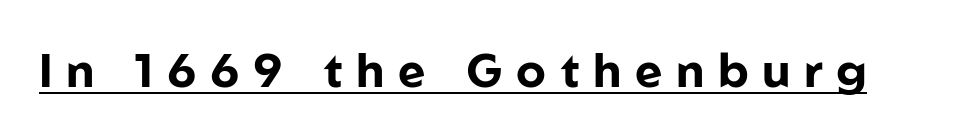
The image shows 47 px bold sans-serif type, upright; set unusually wide letter spacing (+0.29 em), underlined; low stroke contrast and a medium x-height.
